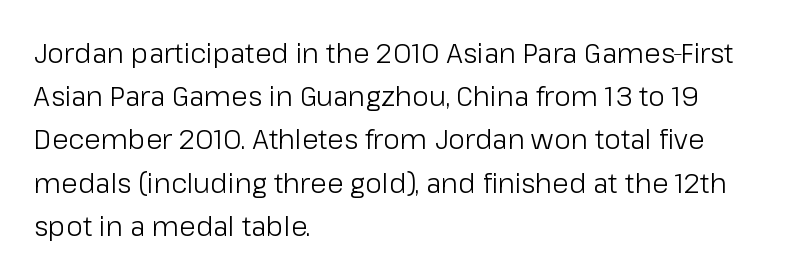
Q: Is the text bold? A: No.
Q: Is the text italic (slanted)? A: No, it is upright.
Q: Is the text underlined? A: No.
Q: How is the paragraph aligned? A: Left-aligned.
Q: Is the spacing between letters normal or unusually wide? A: Normal.
Q: Is the spacing between lines tight, normal or loose? A: Normal.
